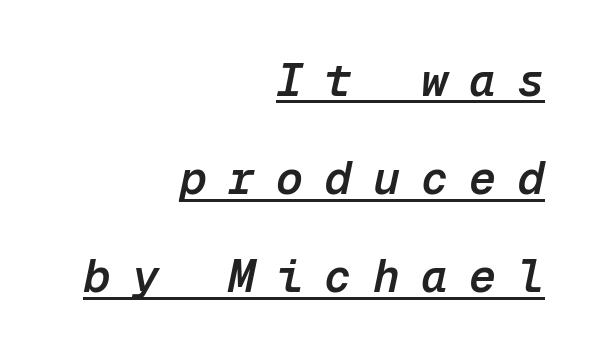
The passage shown is underscored from start to finish. Emphasis-style slanted type is in use. Rows of type keep a wide berth in the vertical direction. The typesetter chose a ragged-left arrangement here.
